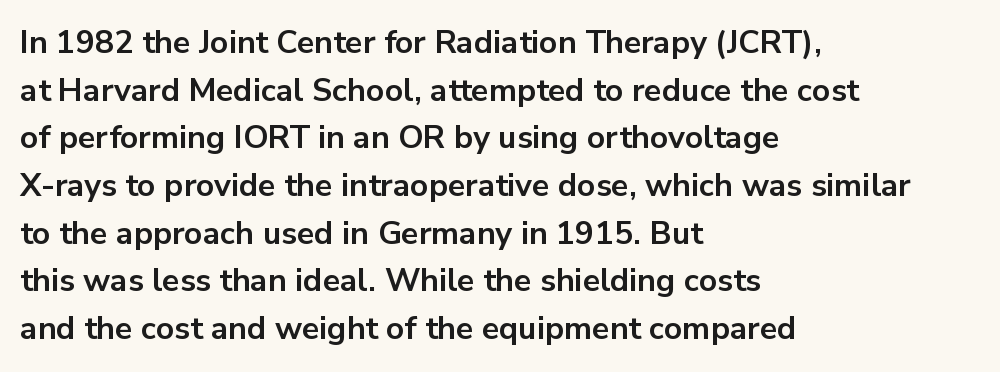
Q: Is the text bold? A: Yes.
Q: Is the text italic (slanted)? A: No, it is upright.
Q: Is the typeface a serif or a sans-serif typeface? A: Sans-serif.
Q: Is the text underlined? A: No.
Q: How is the paragraph aligned? A: Left-aligned.
Q: Is the spacing between letters normal or unusually wide? A: Normal.
Q: Is the spacing between lines tight, normal or loose? A: Normal.
Q: Width (condensed, normal, or wide)? A: Normal.
Q: Stroke contrast? A: Low.
Q: x-height? A: Medium.
Q: Monospaced? A: No.
